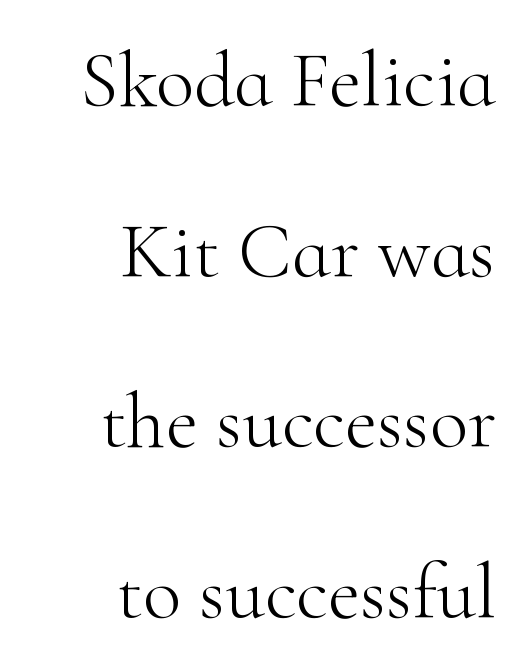
{"serif": "yes", "italic": "no", "bold": "no", "weight": "light", "width": "normal", "stroke_contrast": "high", "x_height": "small", "monospaced": "no", "underline": "no", "align": "right", "line_spacing": "loose", "line_spacing_ratio": 2.16, "letter_spacing": "normal", "letter_spacing_em": 0.0, "glyph_px": 79}
